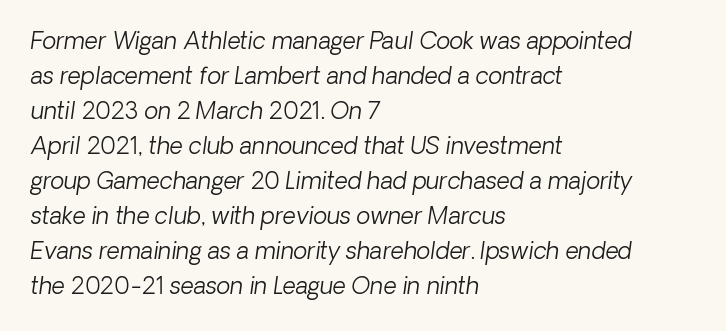
If you drew a ruler down the left edge, every line would touch it. The letters sit at their default tracking, neither squeezed nor spread. A light-to-regular cut is what we see here. Notice how descenders clear the ascenders below comfortably — that's standard leading. The typography opts for an oblique posture over an upright one. A bare baseline throughout the passage.
